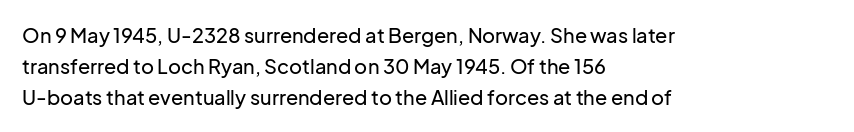
Q: Is the text italic (slanted)? A: No, it is upright.
Q: Is the text underlined? A: No.
Q: How is the paragraph aligned? A: Left-aligned.
Q: Is the spacing between letters normal or unusually wide? A: Normal.
Q: Is the spacing between lines tight, normal or loose? A: Normal.
